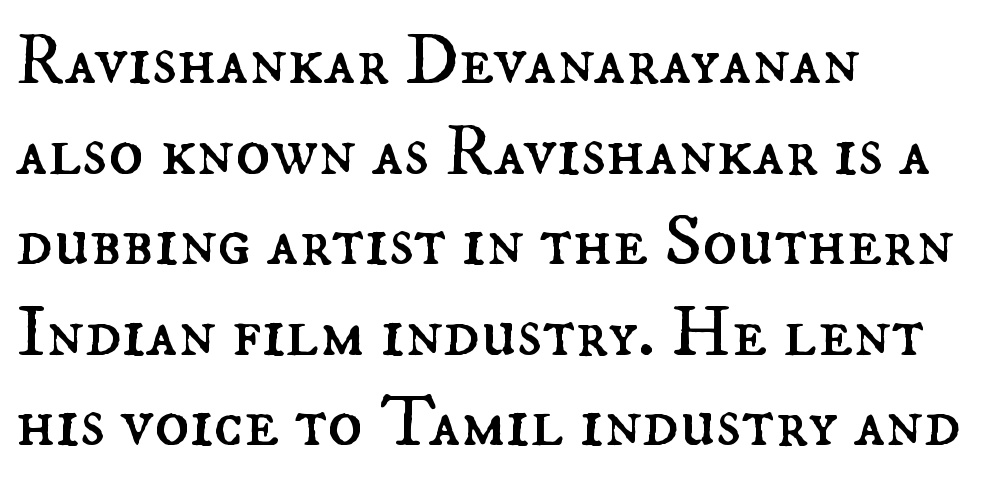
{"italic": "no", "bold": "no", "weight": "regular", "width": "normal", "stroke_contrast": "medium", "x_height": "small", "monospaced": "no", "underline": "no", "align": "left", "line_spacing_ratio": 1.24, "letter_spacing": "normal", "letter_spacing_em": 0.0, "glyph_px": 73}
